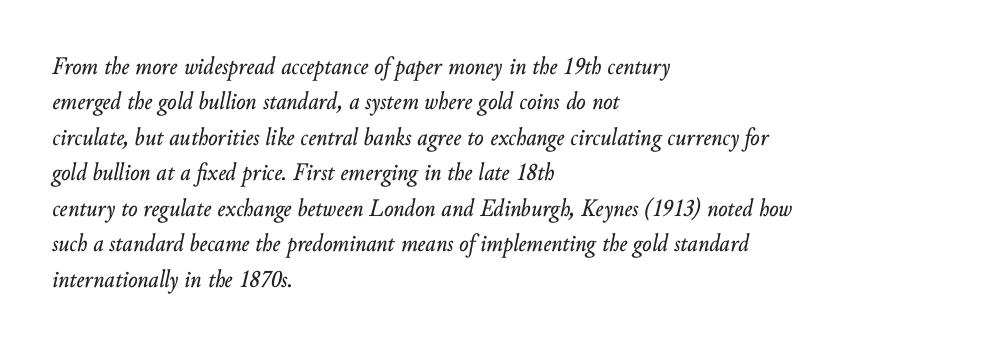
The lines in this sample share a left origin and differ only in where they stop. Spacing between characters is what you'd get straight out of the box. Is the type slanted? Yes — the strokes lean at a clear angle. A typesetter would call this leading conventional body-copy spacing.
